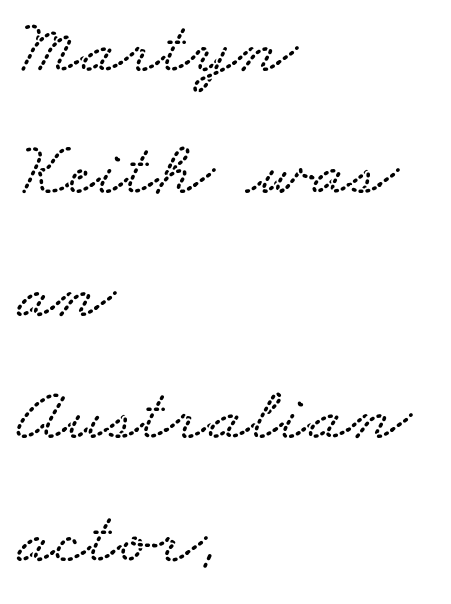
{"width": "wide", "stroke_contrast": "low", "x_height": "small", "monospaced": "no", "underline": "no", "align": "left", "line_spacing": "normal", "line_spacing_ratio": 1.55, "letter_spacing": "normal", "letter_spacing_em": 0.0, "glyph_px": 79}
